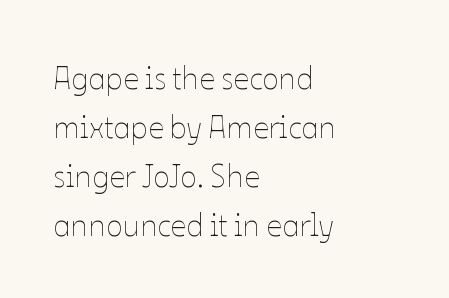
Q: Is the text bold? A: No.
Q: Is the text italic (slanted)? A: No, it is upright.
Q: Is the text underlined? A: No.
Q: How is the paragraph aligned? A: Left-aligned.
Q: Is the spacing between letters normal or unusually wide? A: Normal.
Q: Is the spacing between lines tight, normal or loose? A: Normal.
Q: Width (condensed, normal, or wide)? A: Normal.
Q: Stroke contrast? A: Low.
Q: x-height? A: Medium.
Q: Monospaced? A: No.
